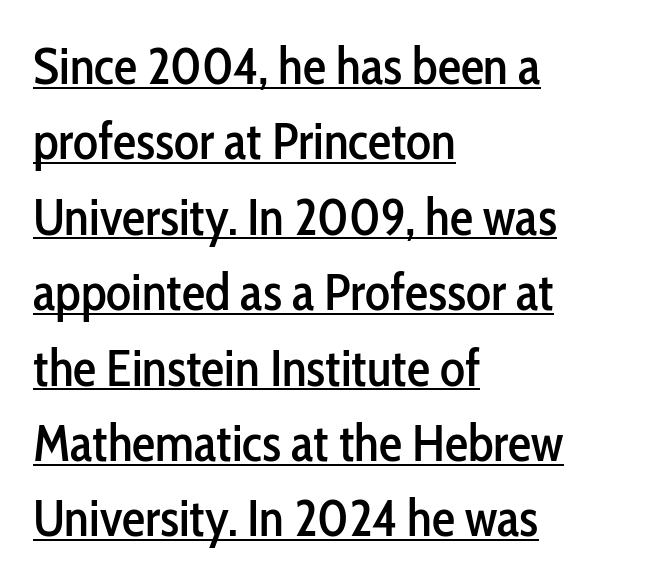
The image shows 52 px condensed sans-serif type, upright; set left-aligned, normal line spacing (1.45x), normal letter spacing, underlined; low stroke contrast and a medium x-height.
